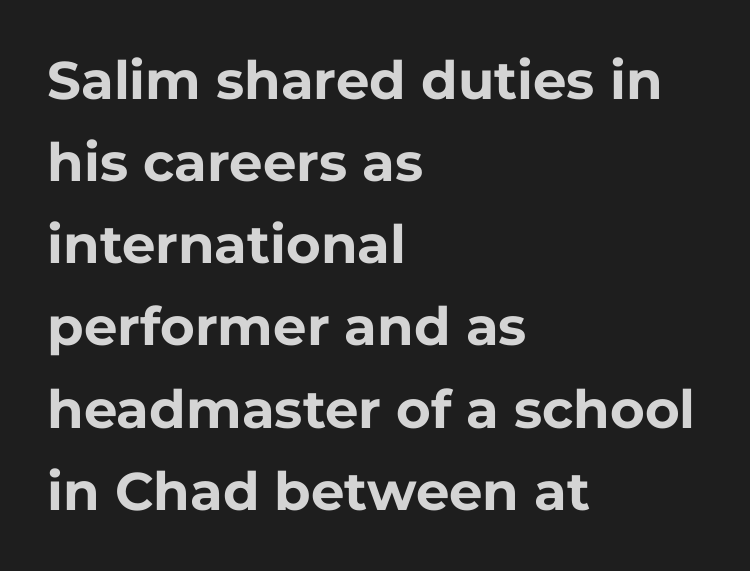
Q: Is the text bold? A: Yes.
Q: Is the text italic (slanted)? A: No, it is upright.
Q: Is the typeface a serif or a sans-serif typeface? A: Sans-serif.
Q: Is the text underlined? A: No.
Q: How is the paragraph aligned? A: Left-aligned.
Q: Is the spacing between letters normal or unusually wide? A: Normal.
Q: Is the spacing between lines tight, normal or loose? A: Normal.
Q: Width (condensed, normal, or wide)? A: Normal.
Q: Stroke contrast? A: Low.
Q: x-height? A: Medium.
Q: Monospaced? A: No.
